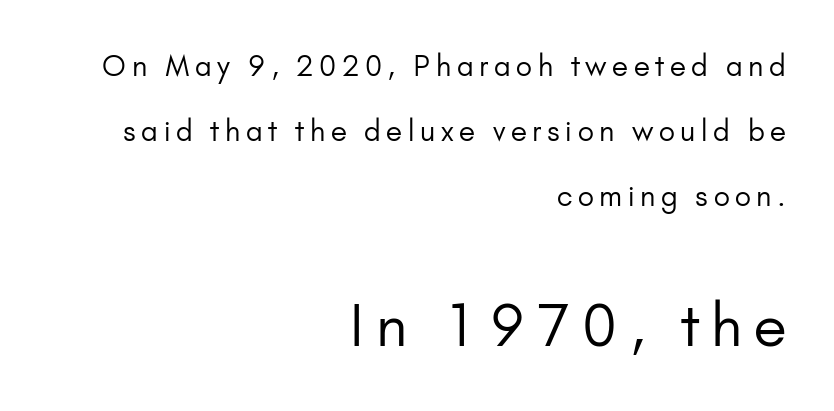
The image shows 57 px regular-weight sans-serif type, upright; set right-aligned, loose line spacing (2.33x), unusually wide letter spacing (+0.2 em), not underlined; the second (bottom) block is 2.04x larger; low stroke contrast and a small x-height.
